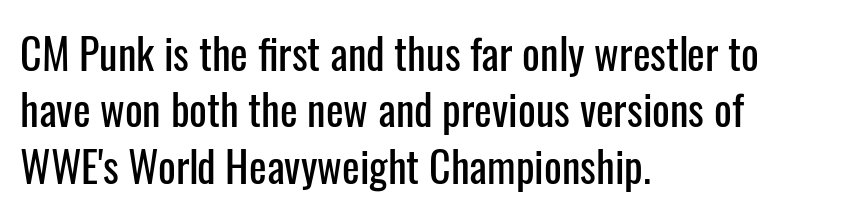
The image shows 42 px condensed sans-serif type, upright; set left-aligned, normal line spacing (1.34x), normal letter spacing, not underlined; low stroke contrast and a medium x-height.
